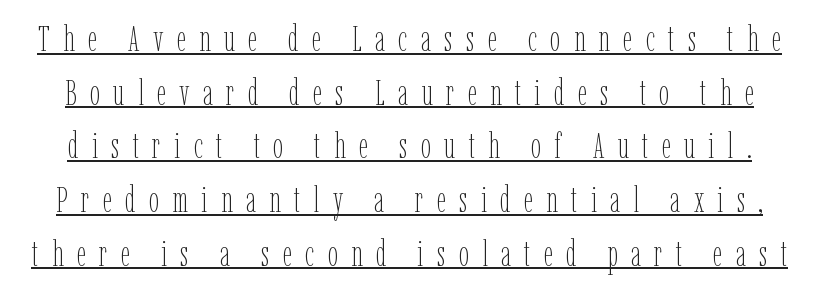
{"italic": "no", "bold": "no", "weight": "thin", "width": "condensed", "stroke_contrast": "low", "x_height": "medium", "monospaced": "no", "underline": "yes", "line_spacing": "normal", "line_spacing_ratio": 1.49, "letter_spacing": "wide", "letter_spacing_em": 0.37, "glyph_px": 36}
